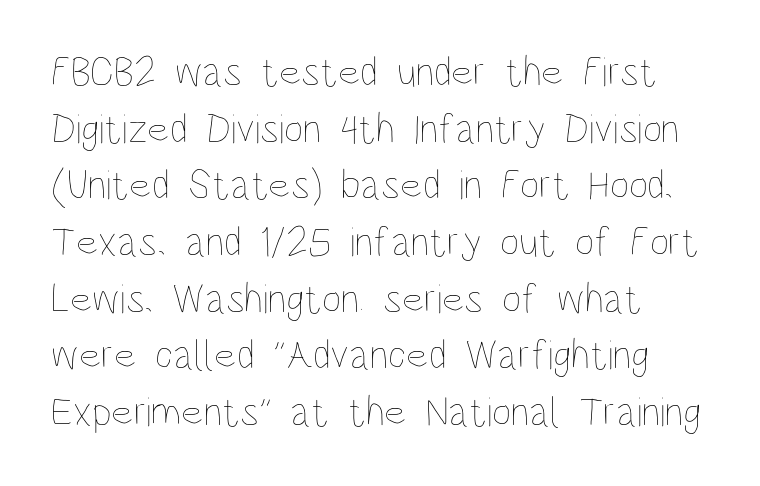
The image shows 42 px thin, condensed type, upright; set left-aligned, normal line spacing (1.35x), normal letter spacing, not underlined; low stroke contrast and a large x-height.
